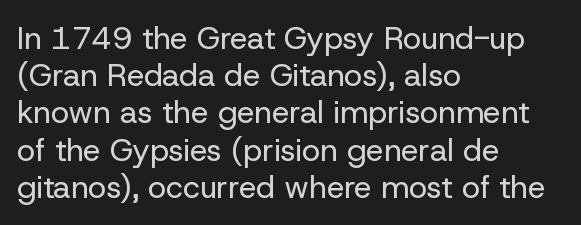
The image shows 31 px regular-weight sans-serif type, upright; set left-aligned, line spacing 1.2x, normal letter spacing, not underlined; low stroke contrast and a medium x-height.
